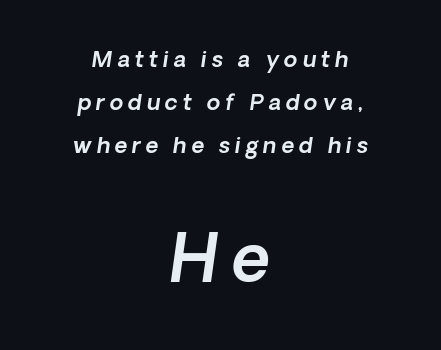
Teacher's note: observe the equal gaps on both sides — that is centered alignment. The space beneath each line is pristine and unruled. Note the varied advance widths — an 'i' is clearly narrower than an 'm'. The horizontal fit of the characters is loose and conspicuously gappy. Does the leading feel generous? Absolutely, it's lavish.
